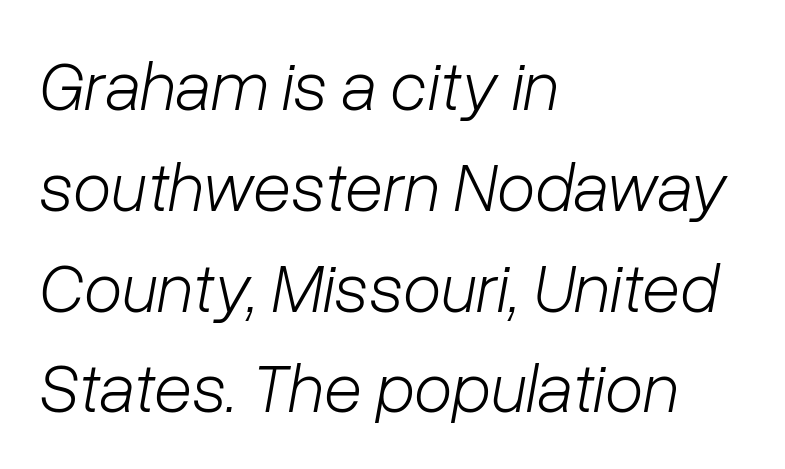
Q: Is the text bold? A: No.
Q: Is the text italic (slanted)? A: Yes, it leans right by about 10 degrees.
Q: Is the text underlined? A: No.
Q: How is the paragraph aligned? A: Left-aligned.
Q: Is the spacing between letters normal or unusually wide? A: Normal.
Q: Is the spacing between lines tight, normal or loose? A: Normal.
Q: Width (condensed, normal, or wide)? A: Normal.
Q: Stroke contrast? A: Low.
Q: x-height? A: Medium.
Q: Monospaced? A: No.
